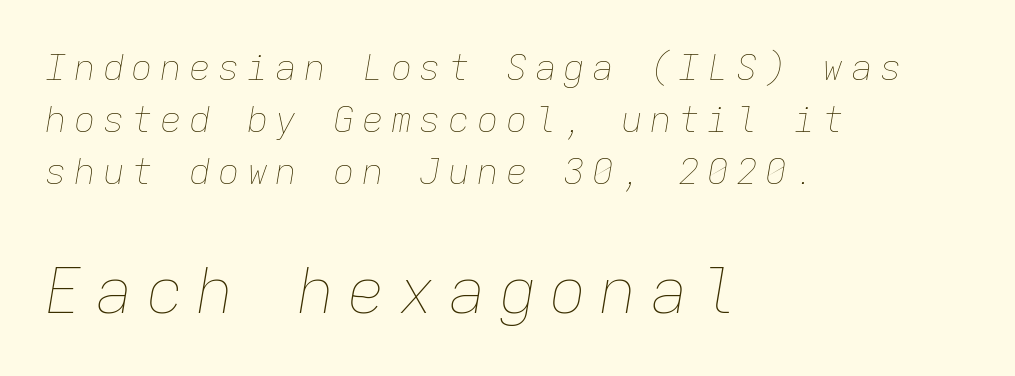
Q: Is the text bold? A: No.
Q: Is the text italic (slanted)? A: Yes, it leans right by about 9 degrees.
Q: Is the text underlined? A: No.
Q: How is the paragraph aligned? A: Left-aligned.
Q: Is the spacing between letters normal or unusually wide? A: Unusually wide.
Q: Is the spacing between lines tight, normal or loose? A: Normal.
Q: Which block of text is set in a larger size, the first (top) or the second (bottom)? A: The second (bottom) one.
Q: Width (condensed, normal, or wide)? A: Normal.
Q: Stroke contrast? A: Low.
Q: x-height? A: Medium.
Q: Monospaced? A: Yes.
